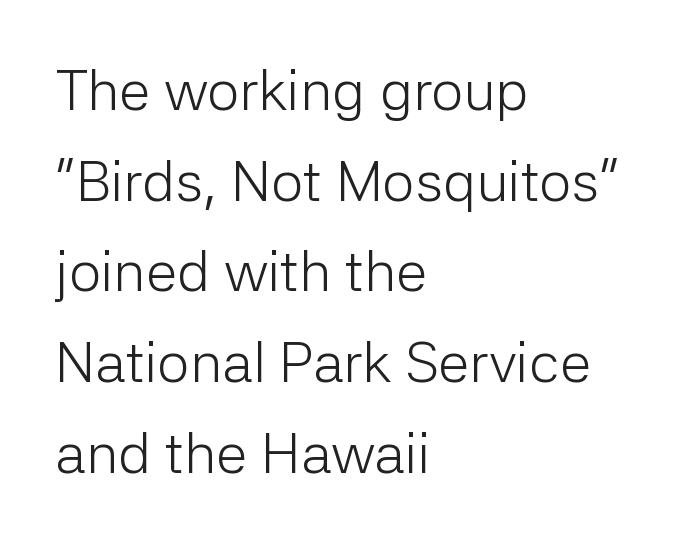
Typographically, this falls in the sans-serif category. Vertical strokes here are truly vertical. Nobody touched the tracking dial on this one. Proportional: the letters do not fall into vertical columns. Each new line begins a customary step beneath the previous one. Caption: multi-line text, flush left, ragged right.
